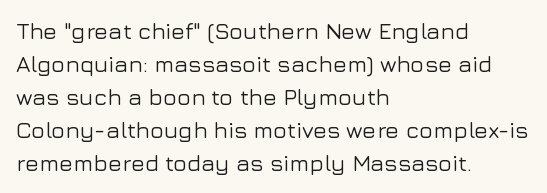
Plain, unruled lines of type. Letter spacing: default. Quick note: interline space is typical. Does the lettering tilt? It doesn't — this is upright. One-word summary of the alignment: left.
